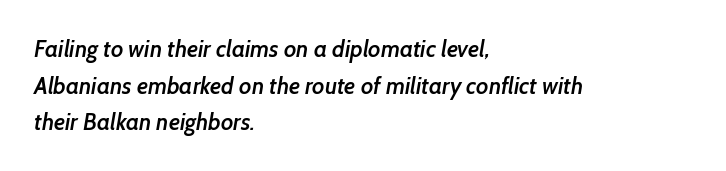
Decoration check: the copy has no underline. Successive baselines arrive at the customary interval. One-word summary of the alignment: left. Caption: standard tracking, unaltered.
